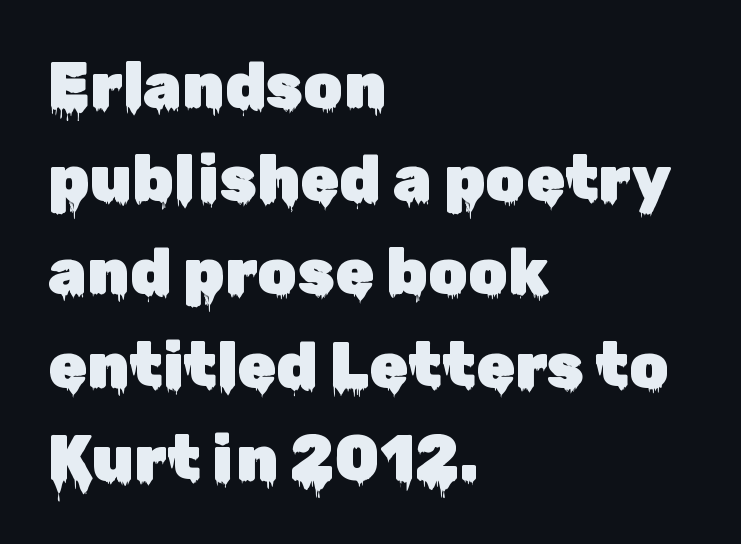
A sans-serif font was chosen for this passage. Bare-footed words on every line. Is this a fixed-width face? No — the glyphs have proportional, varying widths. Characters follow at the spacing the type designer built in.
